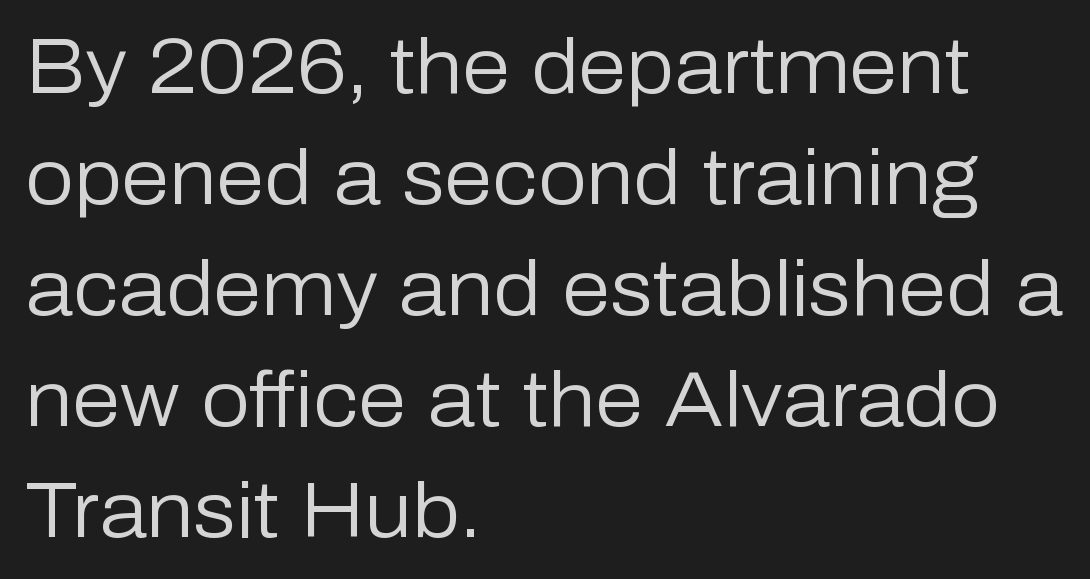
One-word summary of the alignment: left. Each word holds together tightly as a unit, with standard inter-letter gaps. Every stem runs plumb, perpendicular to the baseline. Note: no serifs on the glyphs. Each letter keeps its own natural width here, so spacing adapts to shape.
